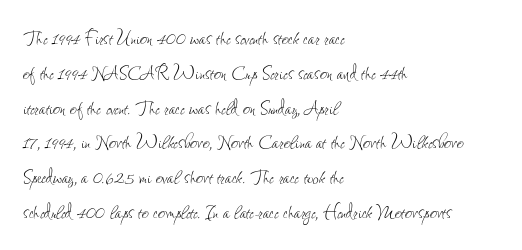
Q: Is the text bold? A: No.
Q: Is the text italic (slanted)? A: Yes.
Q: Is the text underlined? A: No.
Q: How is the paragraph aligned? A: Left-aligned.
Q: Is the spacing between letters normal or unusually wide? A: Normal.
Q: Is the spacing between lines tight, normal or loose? A: Normal.
